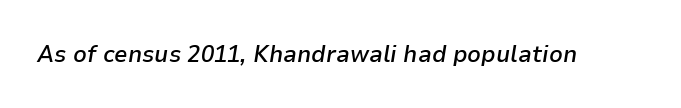
The glyphs are unaccompanied by any horizontal stroke below them. Caption: standard tracking, unaltered. Heft: intermediate — a semibold. Notice how the stems are inclined rather than vertical — that's the hallmark of italics.
